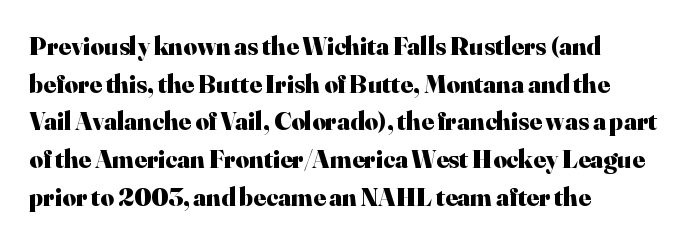
The image shows 26 px bold type, upright; set left-aligned, normal line spacing (1.45x), normal letter spacing, not underlined.
